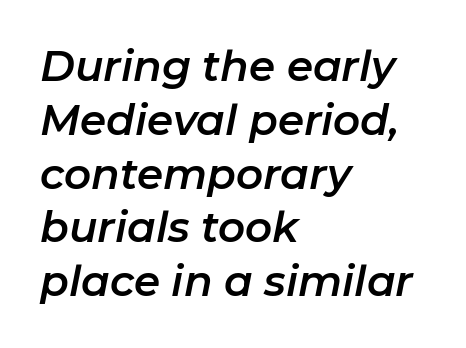
The image shows 42 px text type, italic (leaning right); set left-aligned, normal line spacing (1.28x), normal letter spacing, not underlined; low stroke contrast and a medium x-height.
